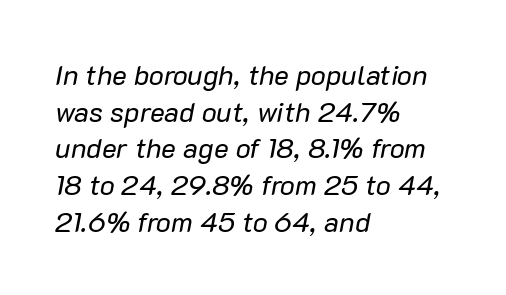
Q: Is the text bold? A: No.
Q: Is the text italic (slanted)? A: Yes, it leans right by about 10 degrees.
Q: Is the text underlined? A: No.
Q: How is the paragraph aligned? A: Left-aligned.
Q: Is the spacing between letters normal or unusually wide? A: Normal.
Q: Is the spacing between lines tight, normal or loose? A: Normal.
Q: Width (condensed, normal, or wide)? A: Normal.
Q: Stroke contrast? A: Low.
Q: x-height? A: Medium.
Q: Monospaced? A: No.
